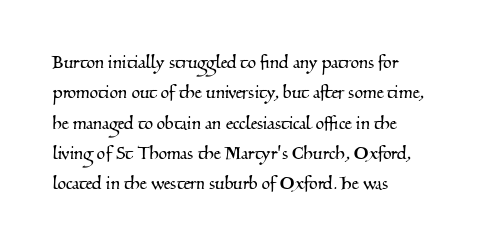
Q: Is the text underlined? A: No.
Q: How is the paragraph aligned? A: Left-aligned.
Q: Is the spacing between letters normal or unusually wide? A: Normal.
Q: Is the spacing between lines tight, normal or loose? A: Normal.
